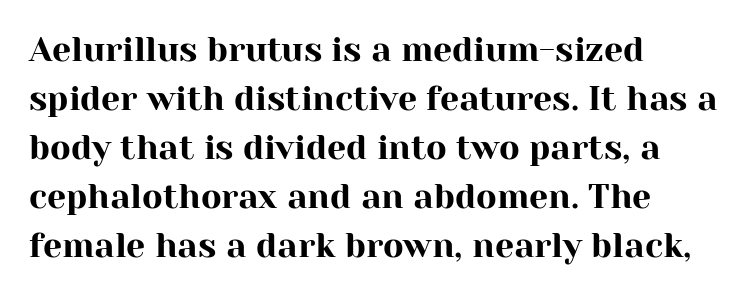
Q: Is the text italic (slanted)? A: No, it is upright.
Q: Is the typeface a serif or a sans-serif typeface? A: Serif.
Q: Is the text underlined? A: No.
Q: How is the paragraph aligned? A: Left-aligned.
Q: Is the spacing between letters normal or unusually wide? A: Normal.
Q: Is the spacing between lines tight, normal or loose? A: Normal.
Q: Width (condensed, normal, or wide)? A: Normal.
Q: Stroke contrast? A: High.
Q: x-height? A: Medium.
Q: Monospaced? A: No.
